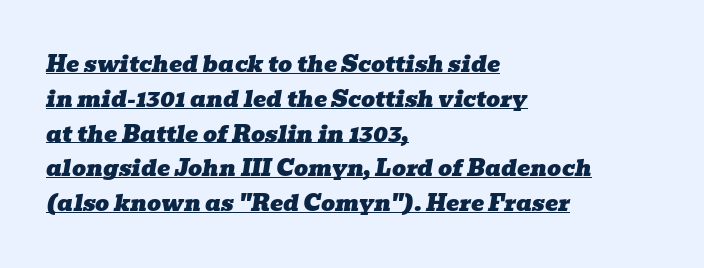
{"italic": "yes", "lean": "right", "slant_degrees": 10, "underline": "yes", "align": "left", "line_spacing": "normal", "line_spacing_ratio": 1.58, "letter_spacing": "normal", "letter_spacing_em": 0.0, "glyph_px": 22}
